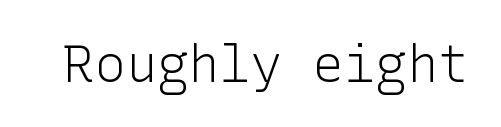
Q: Is the text bold? A: No.
Q: Is the text italic (slanted)? A: No, it is upright.
Q: Is the typeface a serif or a sans-serif typeface? A: Sans-serif.
Q: Is the text underlined? A: No.
Q: Is the spacing between letters normal or unusually wide? A: Normal.
Q: Width (condensed, normal, or wide)? A: Normal.
Q: Stroke contrast? A: Low.
Q: x-height? A: Medium.
